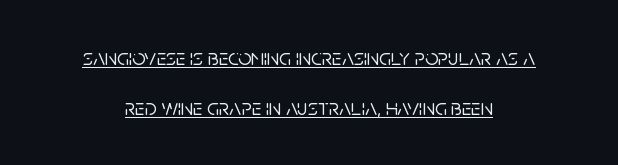
The image shows 23 px text type, upright; set centered, loose line spacing (2.18x), normal letter spacing, underlined.
